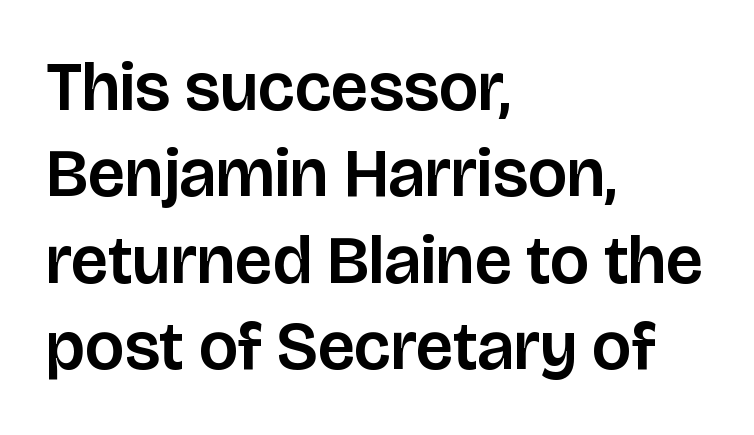
Q: Is the text italic (slanted)? A: No, it is upright.
Q: Is the typeface a serif or a sans-serif typeface? A: Sans-serif.
Q: Is the text underlined? A: No.
Q: How is the paragraph aligned? A: Left-aligned.
Q: Is the spacing between letters normal or unusually wide? A: Normal.
Q: Is the spacing between lines tight, normal or loose? A: Normal.
Q: Width (condensed, normal, or wide)? A: Normal.
Q: Stroke contrast? A: Low.
Q: x-height? A: Large.
Q: Monospaced? A: No.
